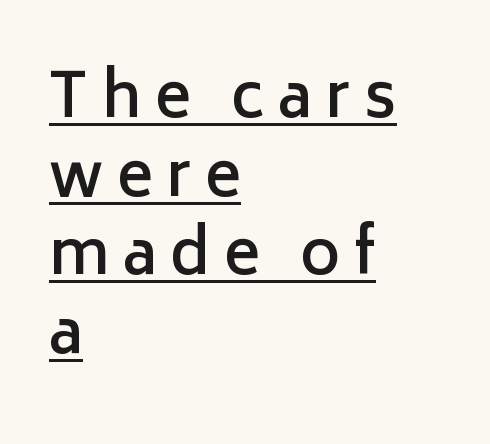
{"serif": "no", "italic": "no", "bold": "semi", "weight": "semibold", "width": "normal", "stroke_contrast": "low", "x_height": "medium", "monospaced": "no", "underline": "yes", "align": "left", "line_spacing": "normal", "line_spacing_ratio": 1.29, "letter_spacing": "wide", "letter_spacing_em": 0.22, "glyph_px": 61}
